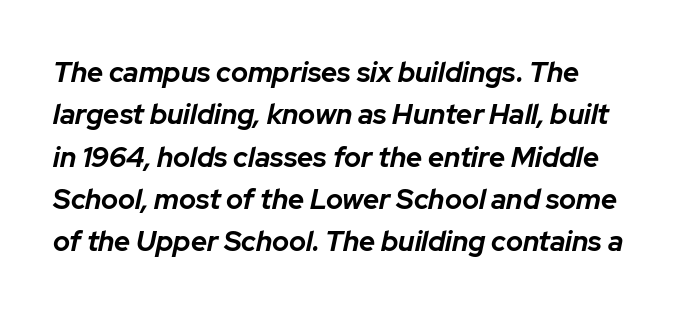
The sample has been set heavy, in full bold. The passage shown is typed in a proportional face where columns would drift. Characters follow at the spacing the type designer built in. The glyphs look as if they've been sheared to an angle. Rule under the text: the space is simply empty.
